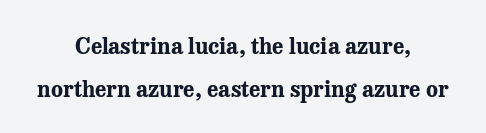
{"italic": "no", "bold": "yes", "underline": "no", "align": "center", "line_spacing": "loose", "line_spacing_ratio": 1.95, "letter_spacing": "normal", "letter_spacing_em": 0.0, "glyph_px": 22}
